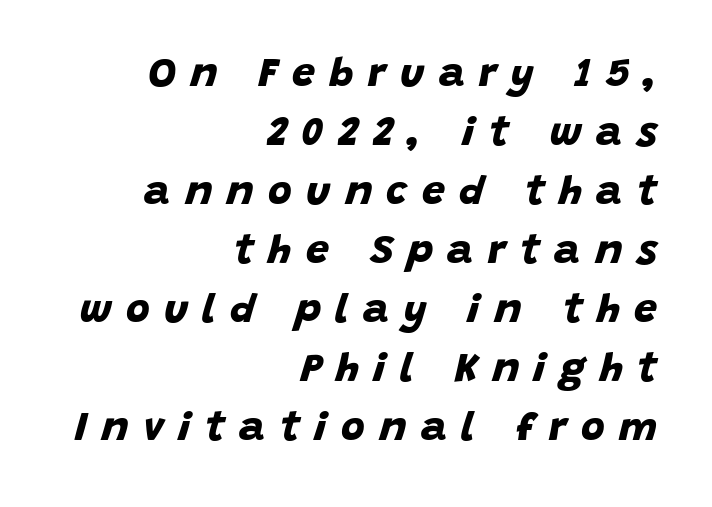
{"serif": "no", "bold": "yes", "weight": "bold", "width": "normal", "stroke_contrast": "low", "x_height": "large", "monospaced": "no", "underline": "no", "align": "right", "line_spacing": "normal", "line_spacing_ratio": 1.44, "letter_spacing": "wide", "letter_spacing_em": 0.35, "glyph_px": 41}
